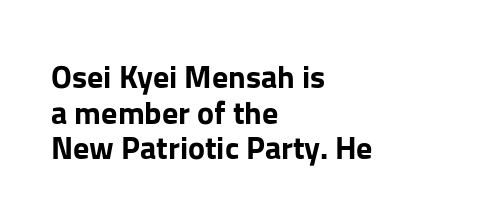
In terms of letterform style, serifs are entirely absent. Italic? Not at all — the glyphs are vertical. Any mark beneath the type? The region is blank. Each word holds together tightly as a unit, with standard inter-letter gaps.
